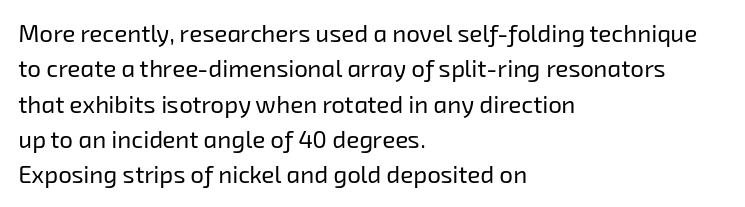
Decoration check: the copy has no underline. Words appear dense and cohesive because spacing is normal. Evenly set lines give the paragraph a standard silhouette. Is the block centered? No — it sits flush against the left margin.
